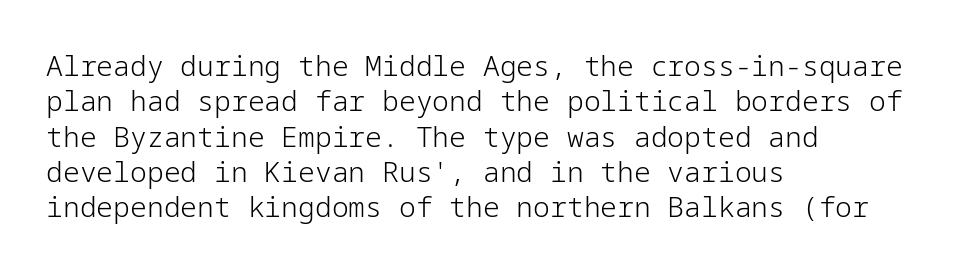
The rendering uses a moderate line-height, typical for paragraphs. The type sits square on the baseline with zero lean. Short and long lines alike share a common starting point at left. Nobody drew a line under any word here. Spacing between characters is what you'd get straight out of the box.
